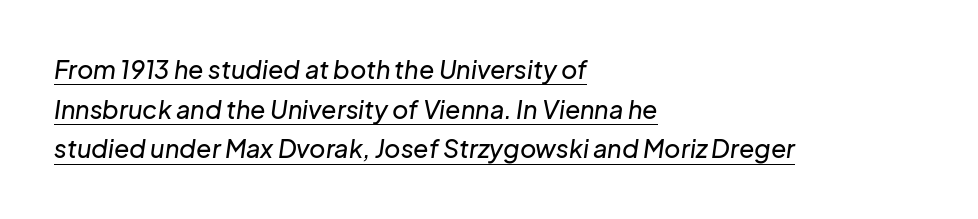
Q: Is the text italic (slanted)? A: Yes, it leans right by about 8 degrees.
Q: Is the text underlined? A: Yes.
Q: How is the paragraph aligned? A: Left-aligned.
Q: Is the spacing between letters normal or unusually wide? A: Normal.
Q: Is the spacing between lines tight, normal or loose? A: Normal.
